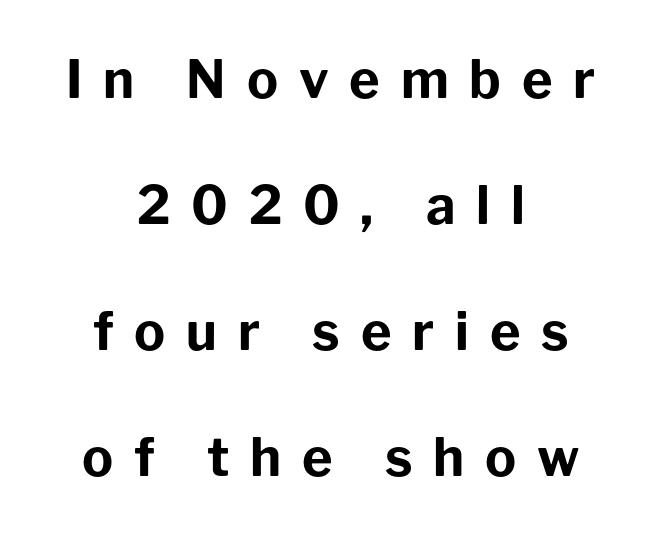
{"serif": "no", "italic": "no", "bold": "yes", "weight": "bold", "width": "normal", "stroke_contrast": "low", "x_height": "medium", "monospaced": "no", "underline": "no", "align": "center", "line_spacing": "loose", "line_spacing_ratio": 2.42, "letter_spacing": "wide", "letter_spacing_em": 0.4, "glyph_px": 52}
